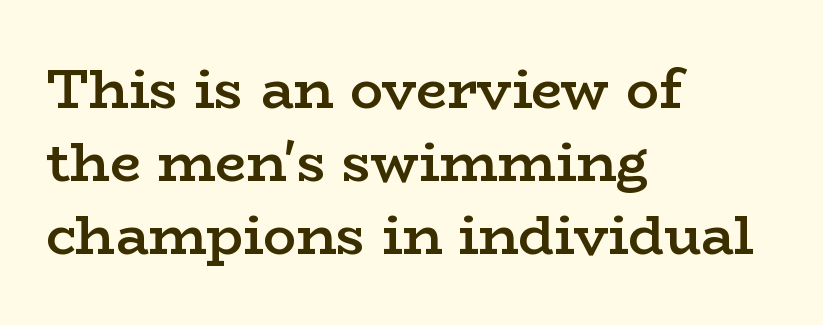
A typesetter would call this zero additional tracking. A typesetter would label this face a serif. Caption: semibold face, moderately heavy strokes. The area under the type is left untouched.
